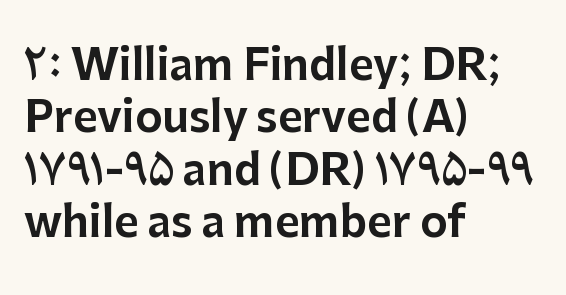
{"serif": "no", "italic": "no", "width": "normal", "stroke_contrast": "low", "x_height": "medium", "monospaced": "no", "underline": "no", "align": "left", "line_spacing": "normal", "line_spacing_ratio": 1.25, "letter_spacing": "normal", "letter_spacing_em": 0.0, "glyph_px": 42}
